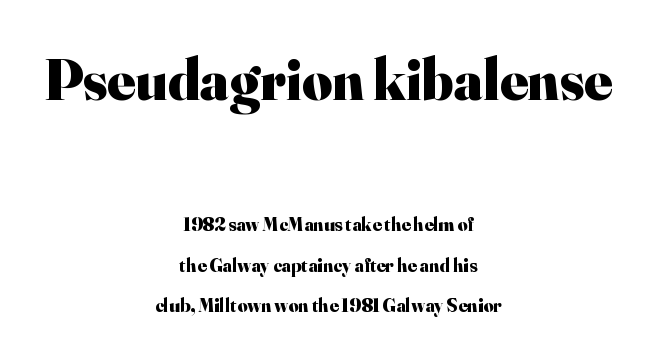
{"serif": "yes", "italic": "no", "bold": "yes", "weight": "heavy", "width": "normal", "stroke_contrast": "high", "x_height": "small", "monospaced": "no", "underline": "no", "align": "center", "line_spacing": "loose", "line_spacing_ratio": 2.12, "letter_spacing": "normal", "letter_spacing_em": 0.0, "larger_block": "first", "size_ratio": 3.05, "glyph_px": 58}
